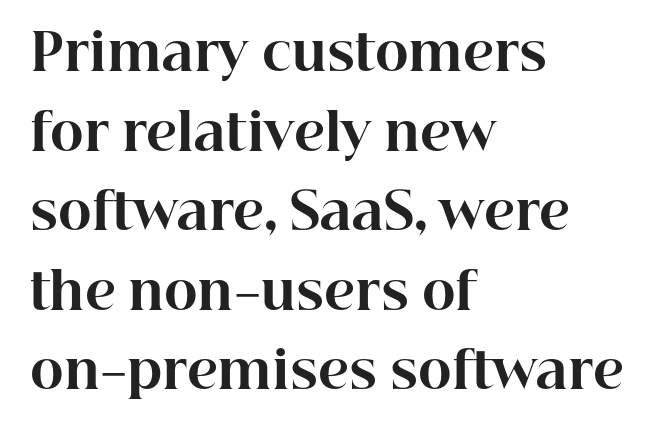
{"serif": "yes", "italic": "no", "bold": "yes", "weight": "bold", "width": "normal", "stroke_contrast": "high", "x_height": "medium", "monospaced": "no", "underline": "no", "align": "left", "line_spacing": "normal", "line_spacing_ratio": 1.56, "letter_spacing": "normal", "letter_spacing_em": 0.0, "glyph_px": 51}
